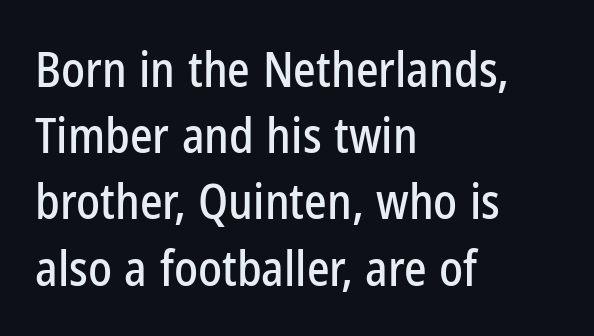
Look at the tracking — it's just the regular setting, nothing added. All the whitespace from short lines collects on the right. This sample has the flowing, uneven cadence of proportional lettering. Rendered with straight, roman letterforms. The string is rendered with underlining switched off. The face used here is a sans, in the tradition of grotesques and geometrics.
